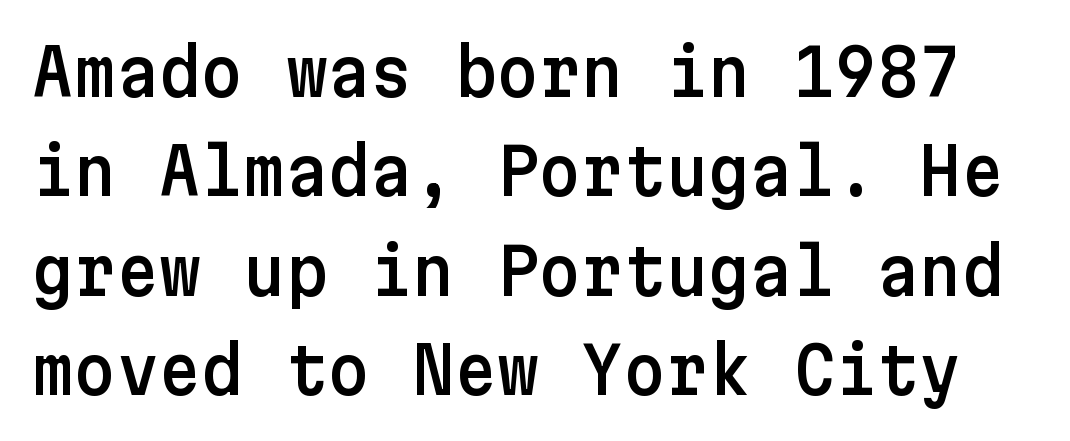
Q: Is the text italic (slanted)? A: No, it is upright.
Q: Is the typeface a serif or a sans-serif typeface? A: Sans-serif.
Q: Is the text underlined? A: No.
Q: Is the spacing between letters normal or unusually wide? A: Normal.
Q: Is the spacing between lines tight, normal or loose? A: Normal.
Q: Width (condensed, normal, or wide)? A: Normal.
Q: Stroke contrast? A: Low.
Q: x-height? A: Medium.
